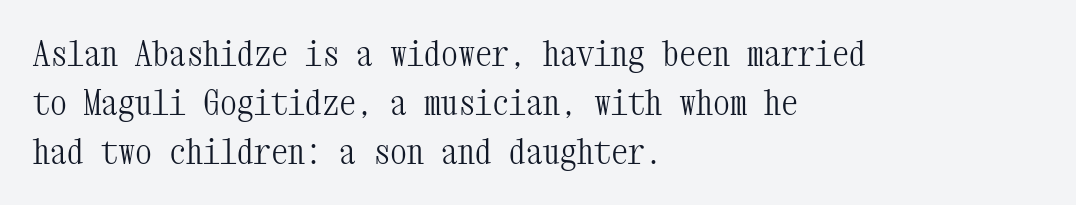
The image shows 34 px light, condensed serif type, upright, monospaced; set left-aligned, normal line spacing (1.44x), normal letter spacing, not underlined; medium stroke contrast and a medium x-height.
